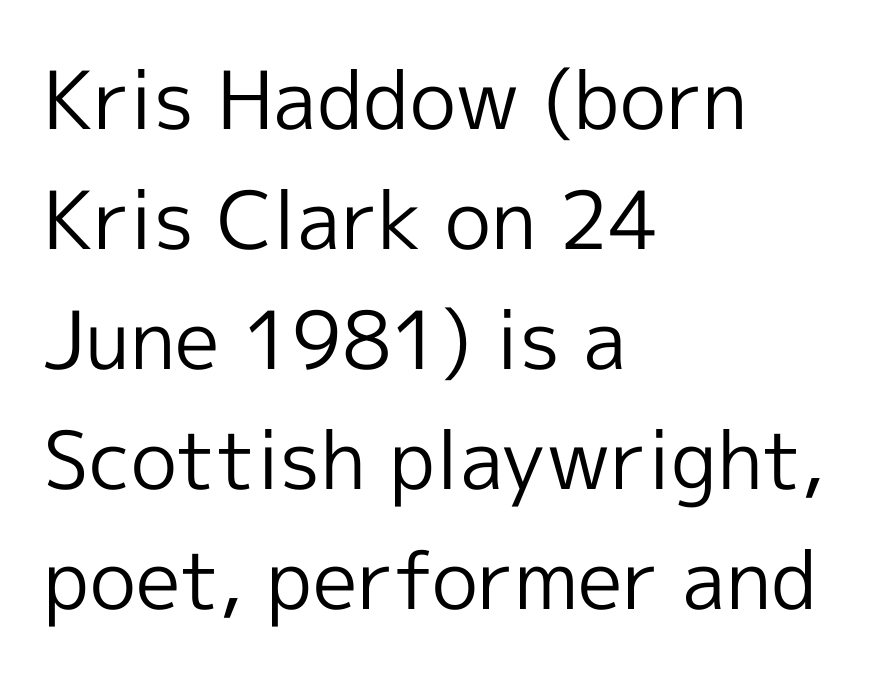
The text was rendered using a sans face with plain stroke endings. The designer left line spacing at the default. The passage shown is typed in a proportional face where columns would drift. One-word summary of the alignment: left.
